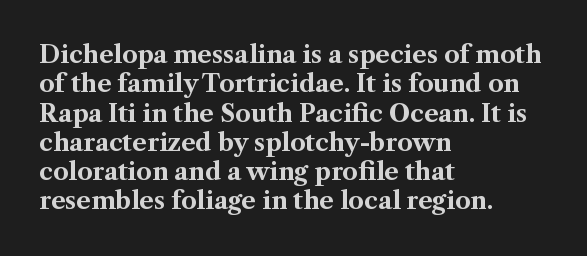
Check the space under the baseline: it is left empty. Words appear dense and cohesive because spacing is normal. Summary of weight: heavy, a full bold. Caption: multi-line text, flush left, ragged right.
